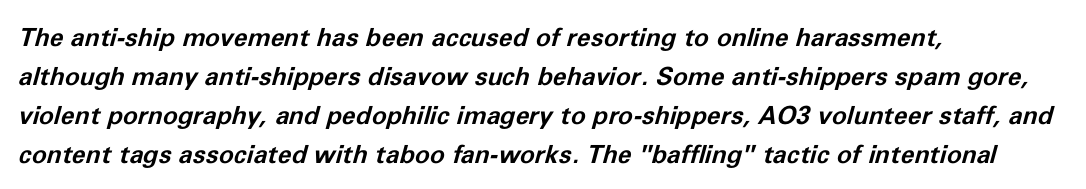
The image shows 25 px bold type, italic (leaning right); set left-aligned, normal line spacing (1.56x), normal letter spacing, not underlined.
